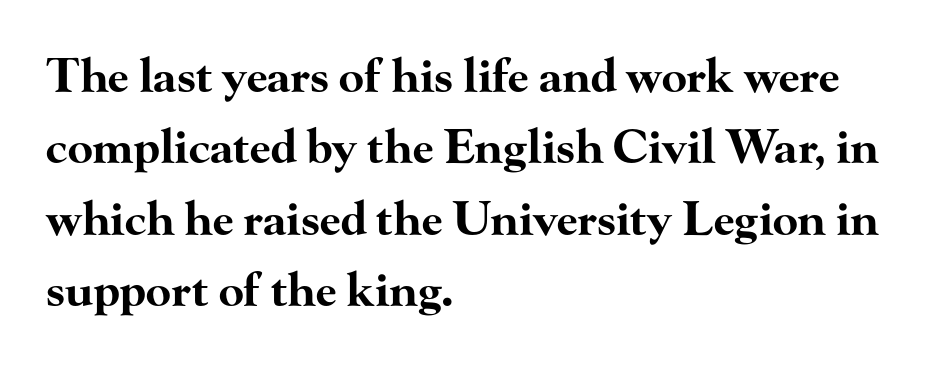
Q: Is the text bold? A: Yes.
Q: Is the text italic (slanted)? A: No, it is upright.
Q: Is the typeface a serif or a sans-serif typeface? A: Serif.
Q: Is the text underlined? A: No.
Q: How is the paragraph aligned? A: Left-aligned.
Q: Is the spacing between letters normal or unusually wide? A: Normal.
Q: Is the spacing between lines tight, normal or loose? A: Normal.
Q: Width (condensed, normal, or wide)? A: Wide.
Q: Stroke contrast? A: High.
Q: x-height? A: Small.
Q: Monospaced? A: No.
